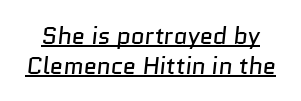
{"bold": "no", "underline": "yes", "line_spacing_ratio": 1.24, "letter_spacing": "normal", "letter_spacing_em": 0.0, "glyph_px": 24}
